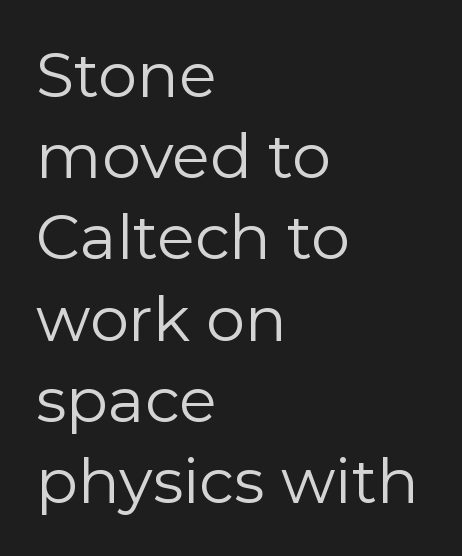
Unmarked baselines from the first word to the last. The ragged edge is on the right, which tells us the setting is flush left. Heft: none added — not bold. Upright lettering throughout. A typesetter would call this proportional, since set widths differ per character. The line texture is even and compact thanks to regular tracking.
